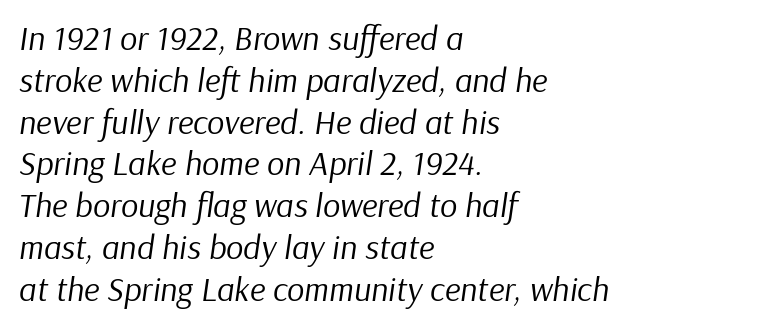
{"italic": "yes", "lean": "right", "slant_degrees": 9, "bold": "no", "weight": "regular", "width": "normal", "stroke_contrast": "low", "x_height": "medium", "monospaced": "no", "underline": "no", "align": "left", "line_spacing_ratio": 1.23, "letter_spacing": "normal", "letter_spacing_em": 0.0, "glyph_px": 34}
